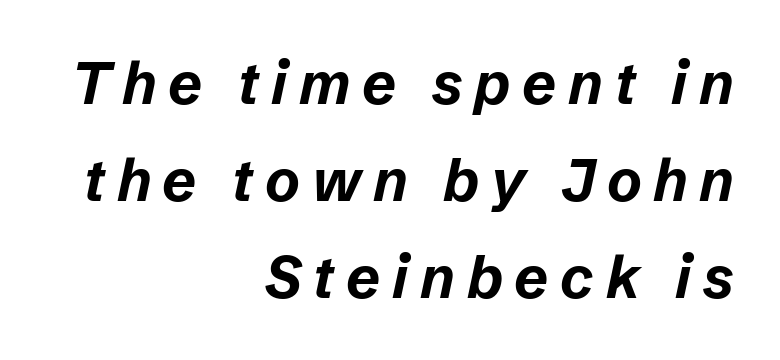
The image shows 59 px bold type, italic (leaning right); set right-aligned, normal line spacing (1.64x), unusually wide letter spacing (+0.2 em), not underlined; low stroke contrast and a medium x-height.
